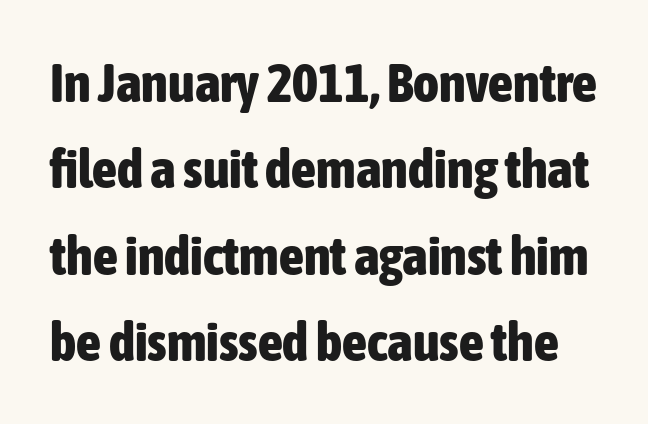
The image shows 55 px bold, condensed sans-serif type, upright; set normal line spacing (1.57x), normal letter spacing, not underlined; low stroke contrast and a medium x-height.
